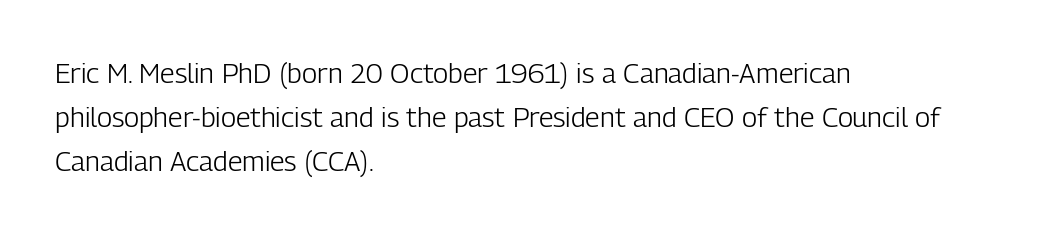
The image shows 28 px light, condensed sans-serif type, upright; set left-aligned, normal line spacing (1.57x), normal letter spacing, not underlined; low stroke contrast and a medium x-height.
